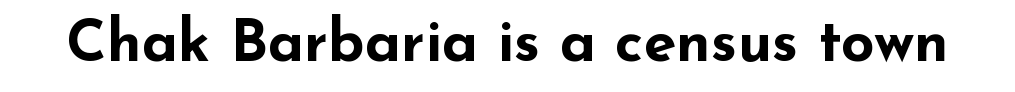
The image shows 59 px bold, wide sans-serif type, upright; set normal letter spacing, not underlined; low stroke contrast and a small x-height.
